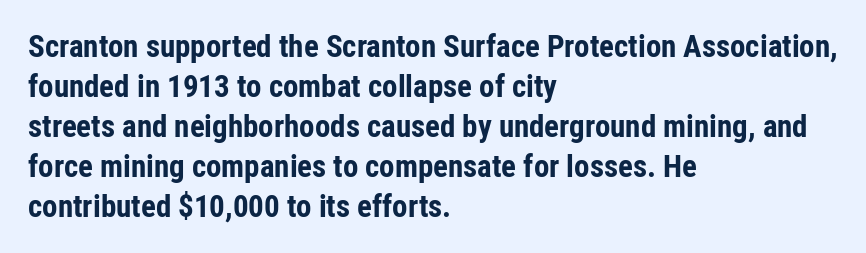
The image shows 31 px bold, condensed sans-serif type, upright; set left-aligned, normal line spacing (1.29x), normal letter spacing, not underlined; low stroke contrast and a medium x-height.
